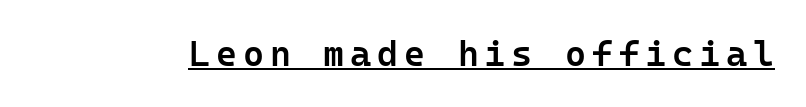
{"serif": "no", "italic": "no", "bold": "semi", "weight": "semibold", "width": "normal", "stroke_contrast": "low", "x_height": "medium", "monospaced": "yes", "underline": "yes", "glyph_px": 36}
